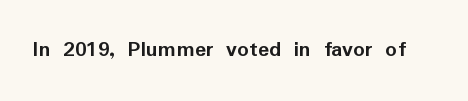
{"italic": "no", "bold": "yes", "underline": "no", "letter_spacing": "normal", "letter_spacing_em": 0.0, "glyph_px": 23}
